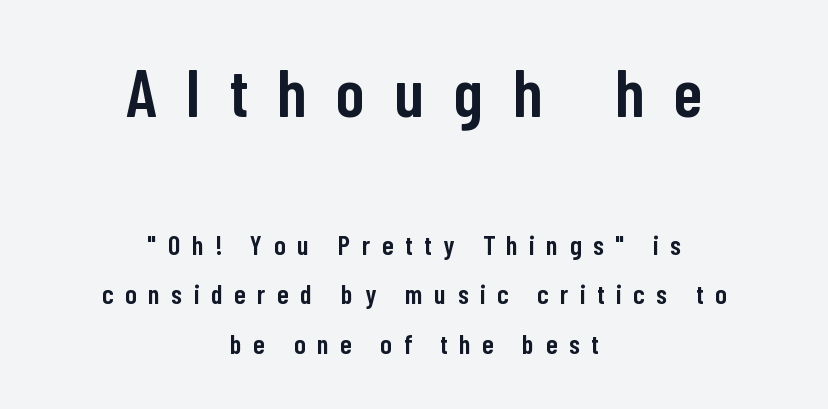
Q: Is the text bold? A: Semi-bold.
Q: Is the text italic (slanted)? A: No, it is upright.
Q: Is the typeface a serif or a sans-serif typeface? A: Sans-serif.
Q: Is the text underlined? A: No.
Q: How is the paragraph aligned? A: Centered.
Q: Is the spacing between letters normal or unusually wide? A: Unusually wide.
Q: Which block of text is set in a larger size, the first (top) or the second (bottom)? A: The first (top) one.
Q: Width (condensed, normal, or wide)? A: Condensed.
Q: Stroke contrast? A: Low.
Q: x-height? A: Medium.
Q: Monospaced? A: No.
